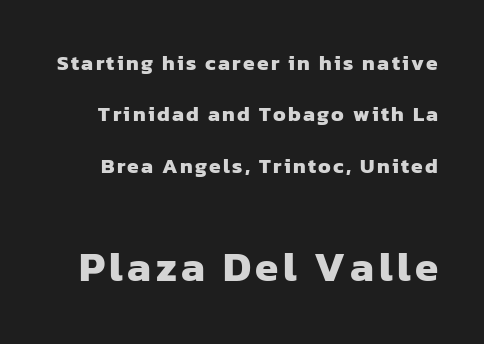
Q: Is the text bold? A: Yes.
Q: Is the typeface a serif or a sans-serif typeface? A: Sans-serif.
Q: Is the text underlined? A: No.
Q: Is the spacing between lines tight, normal or loose? A: Loose.
Q: Which block of text is set in a larger size, the first (top) or the second (bottom)? A: The second (bottom) one.
Q: Width (condensed, normal, or wide)? A: Normal.
Q: Stroke contrast? A: Low.
Q: x-height? A: Medium.
Q: Monospaced? A: No.
